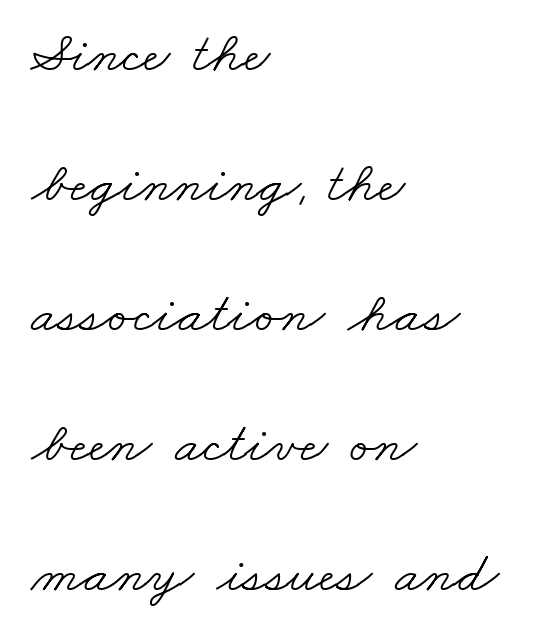
{"serif": "yes", "bold": "no", "weight": "light", "width": "wide", "stroke_contrast": "low", "x_height": "small", "monospaced": "no", "underline": "no", "align": "left", "line_spacing": "loose", "line_spacing_ratio": 2.24, "letter_spacing": "normal", "letter_spacing_em": 0.0, "glyph_px": 58}
